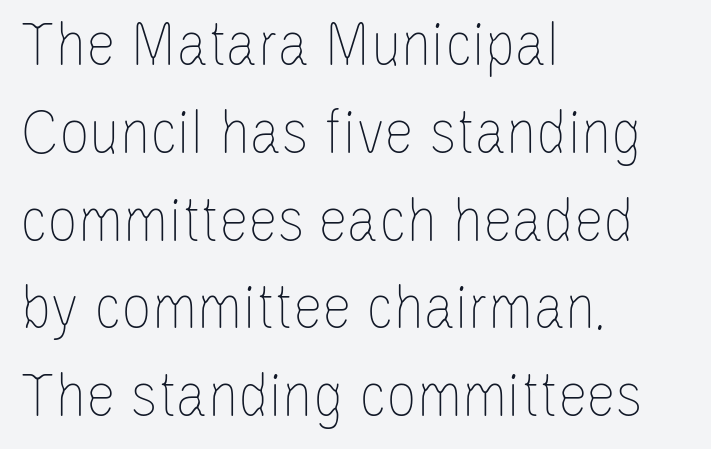
Q: Is the text bold? A: No.
Q: Is the text italic (slanted)? A: No, it is upright.
Q: Is the text underlined? A: No.
Q: How is the paragraph aligned? A: Left-aligned.
Q: Is the spacing between letters normal or unusually wide? A: Normal.
Q: Is the spacing between lines tight, normal or loose? A: Normal.
Q: Width (condensed, normal, or wide)? A: Condensed.
Q: Stroke contrast? A: Low.
Q: x-height? A: Large.
Q: Monospaced? A: No.
